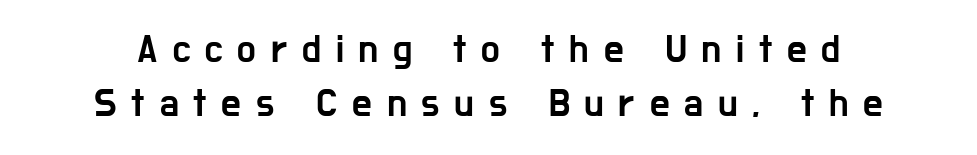
{"serif": "no", "italic": "no", "width": "condensed", "stroke_contrast": "low", "x_height": "medium", "monospaced": "no", "underline": "no", "line_spacing": "normal", "line_spacing_ratio": 1.39, "letter_spacing": "wide", "letter_spacing_em": 0.38, "glyph_px": 39}
